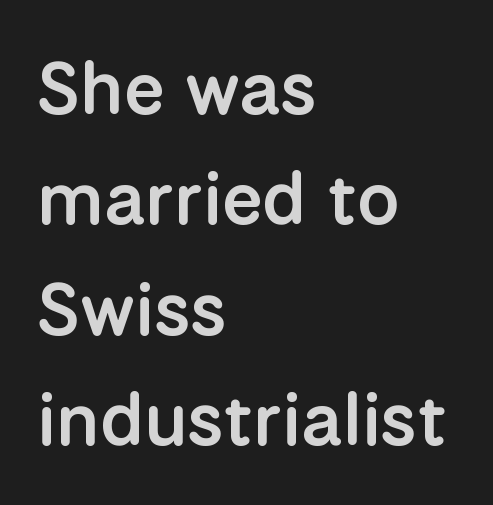
{"serif": "no", "italic": "no", "bold": "semi", "weight": "semibold", "width": "normal", "stroke_contrast": "low", "x_height": "medium", "monospaced": "no", "underline": "no", "align": "left", "line_spacing": "normal", "line_spacing_ratio": 1.49, "letter_spacing": "normal", "letter_spacing_em": 0.0, "glyph_px": 74}
